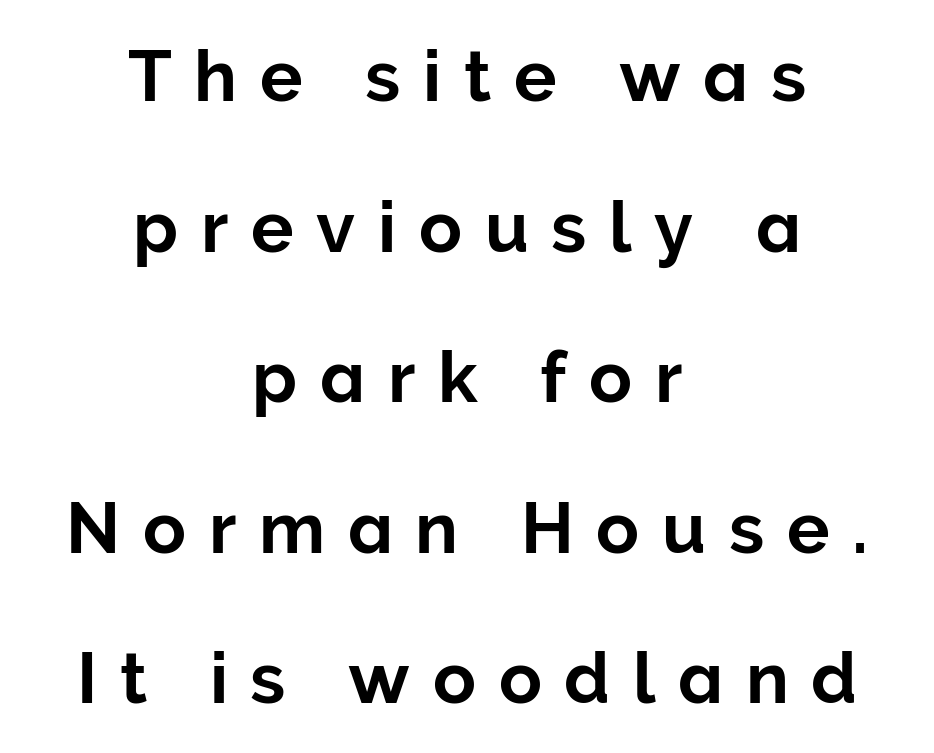
Horizontally, the lines are justified to the midpoint only. The face used here is proportionally spaced, like ordinary book or web type. Designer's note — italics off, roman on. The letters are spread apart with noticeably loose tracking. The passage shown is not underscored anywhere.
